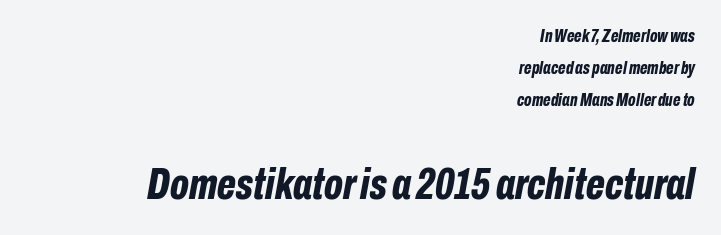
The image shows 45 px bold, condensed type, italic (leaning right); set right-aligned, line spacing 1.79x, normal letter spacing, not underlined; the second (bottom) block is 2.5x larger; low stroke contrast and a medium x-height.
